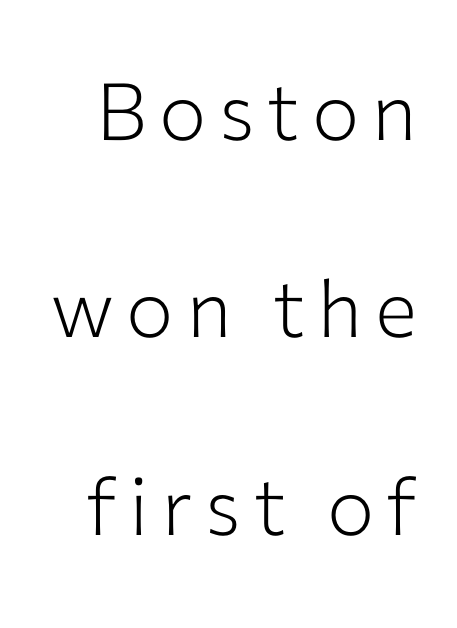
Nothing sits at the stroke ends, so this counts as sans-serif. Characters remain perfectly vertical along every line. Spacing verdict: proportional, widths tailored to each character. Nothing heavy about these letters — not bold at all. The foot of each line stays bare and open. Does the leading feel generous? Absolutely, it's lavish.
